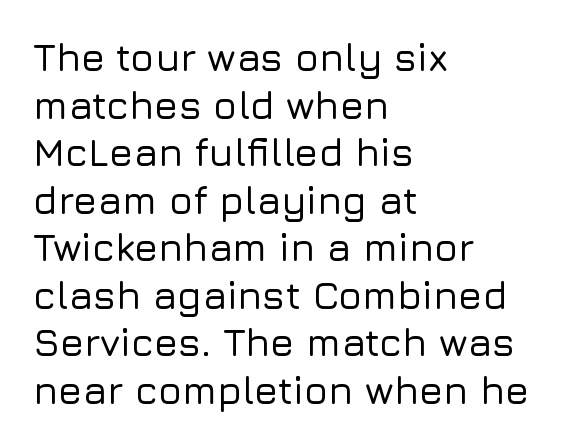
Words appear dense and cohesive because spacing is normal. Rule under the text: the space is simply empty. A typesetter would label this face a sans. Characters remain perfectly vertical along every line. The letters advance in unequal steps, a hallmark of proportional type. The lines are quadded left.
